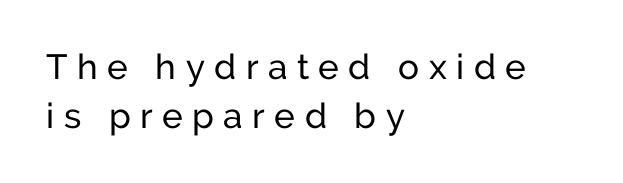
The image shows 35 px sans-serif type, upright; set left-aligned, normal line spacing (1.39x), unusually wide letter spacing (+0.27 em), not underlined; low stroke contrast and a medium x-height.
